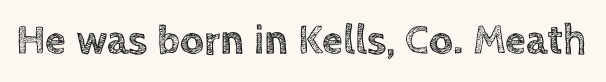
Think of a printed novel: that variable character pitch is what you see here. How are the letters spaced? Ordinarily, with no added tracking. Characters remain perfectly vertical along every line. A bare baseline throughout the passage.
